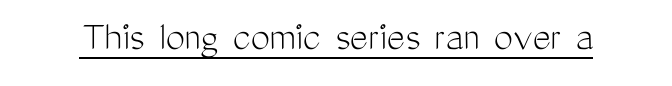
{"serif": "no", "italic": "no", "bold": "no", "weight": "light", "width": "condensed", "stroke_contrast": "medium", "x_height": "medium", "monospaced": "no", "underline": "yes", "letter_spacing": "normal", "letter_spacing_em": 0.0, "glyph_px": 43}
